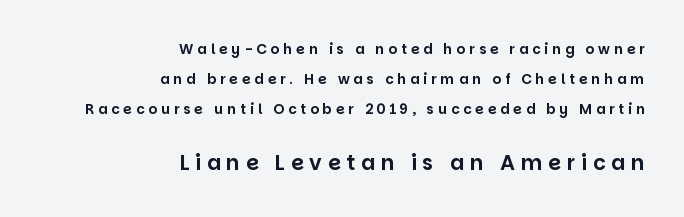
These lines were composed using upright roman letters. You could fit nearly another row in the gap between these rows. Bigger letters appear in the bottom chunk; the top chunk is reduced. Inter-character spacing is expanded well beyond the font's built-in metrics.
